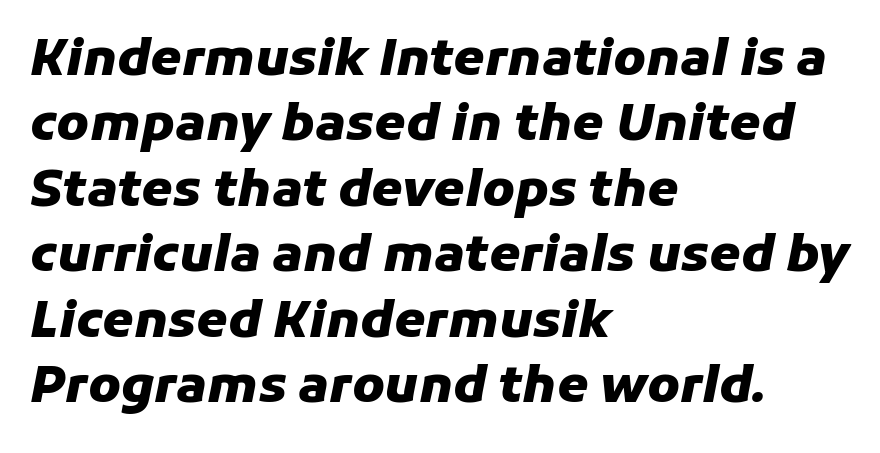
{"italic": "yes", "lean": "right", "slant_degrees": 11, "bold": "yes", "weight": "heavy", "width": "normal", "stroke_contrast": "low", "x_height": "medium", "monospaced": "no", "underline": "no", "align": "left", "line_spacing": "normal", "line_spacing_ratio": 1.31, "letter_spacing": "normal", "letter_spacing_em": 0.0, "glyph_px": 50}
